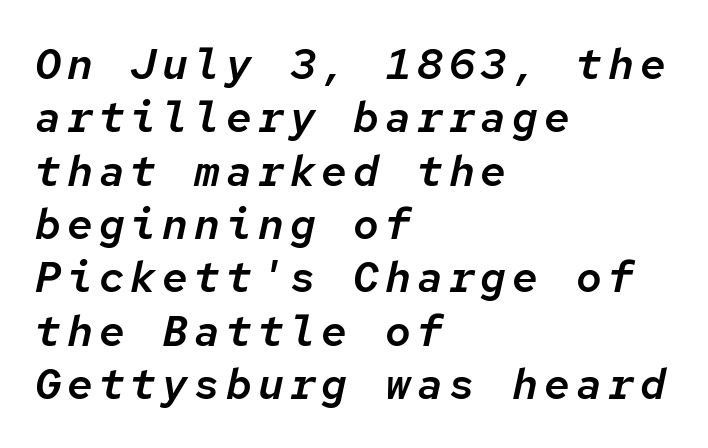
The image shows 43 px text type, italic (leaning right), monospaced; set left-aligned, line spacing 1.24x, not underlined; low stroke contrast and a medium x-height.
